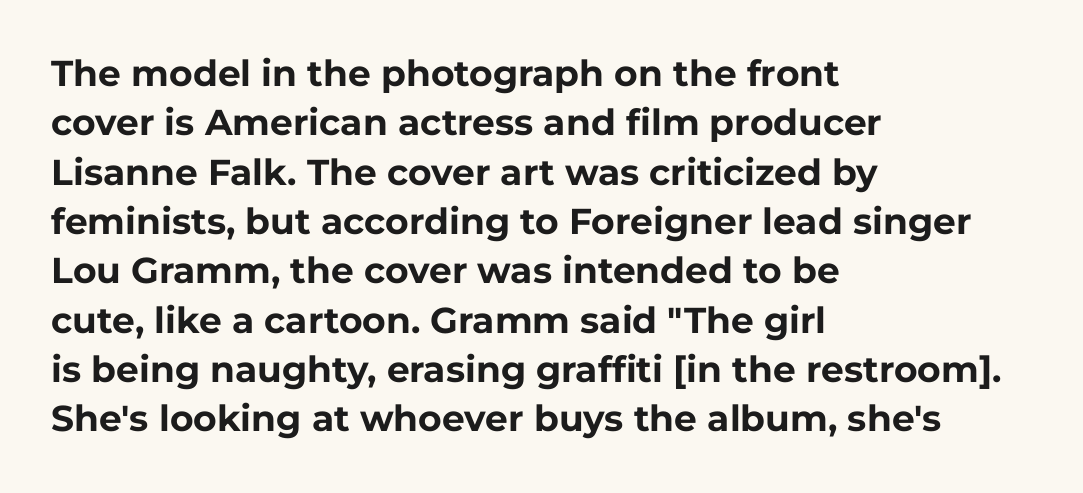
{"serif": "no", "italic": "no", "bold": "yes", "weight": "bold", "width": "normal", "stroke_contrast": "low", "x_height": "medium", "monospaced": "no", "underline": "no", "align": "left", "line_spacing": "normal", "line_spacing_ratio": 1.37, "letter_spacing": "normal", "letter_spacing_em": 0.0, "glyph_px": 36}
